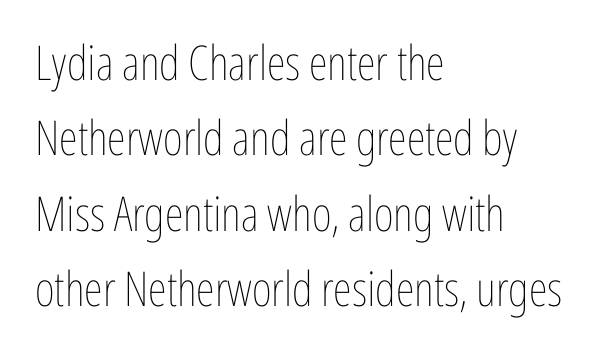
Q: Is the text bold? A: No.
Q: Is the text italic (slanted)? A: No, it is upright.
Q: Is the text underlined? A: No.
Q: How is the paragraph aligned? A: Left-aligned.
Q: Is the spacing between letters normal or unusually wide? A: Normal.
Q: Is the spacing between lines tight, normal or loose? A: Normal.
Q: Width (condensed, normal, or wide)? A: Condensed.
Q: Stroke contrast? A: Low.
Q: x-height? A: Medium.
Q: Monospaced? A: No.
